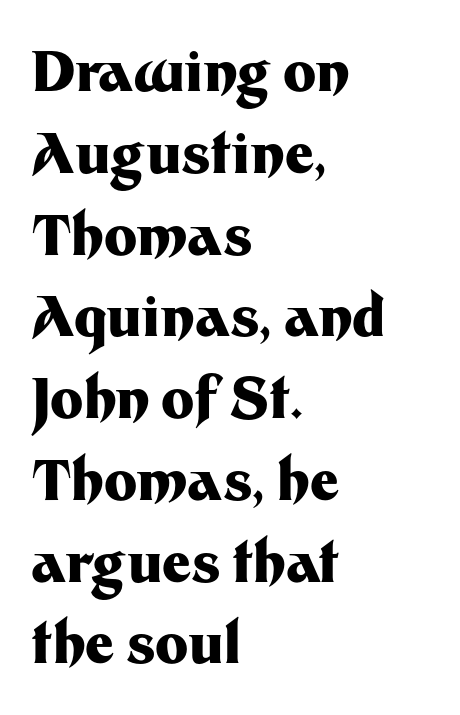
Leading: standard. Each glyph is drawn with heavy, bold strokes. Horizontal alignment here is leftward, the default for most running prose. Does the lettering tilt? It doesn't — this is upright. Unmarked baselines from the first word to the last. No feet cap the strokes, marking this as sans-serif type.
